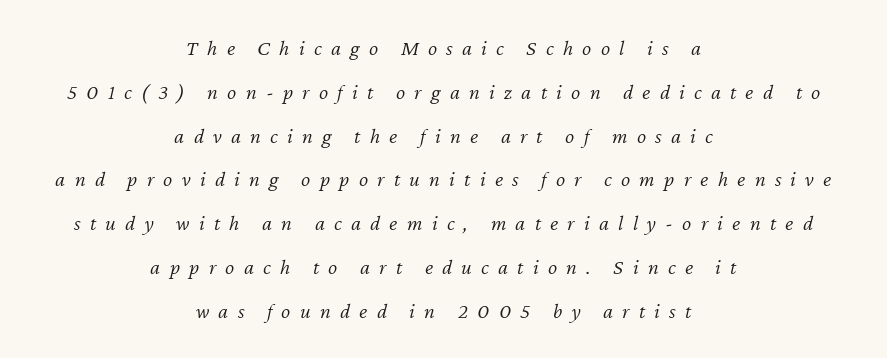
Whoever set this chose breathing room over compactness in the vertical rhythm. No heavy texture on the line: the type isn't bold. The text carries the slant typical of an italic or oblique font. Between one letter and the next there's a generous, obvious gap.
